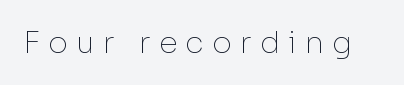
{"serif": "no", "italic": "no", "bold": "no", "weight": "thin", "width": "normal", "stroke_contrast": "low", "x_height": "medium", "monospaced": "no", "underline": "no", "letter_spacing": "wide", "letter_spacing_em": 0.28, "glyph_px": 30}
